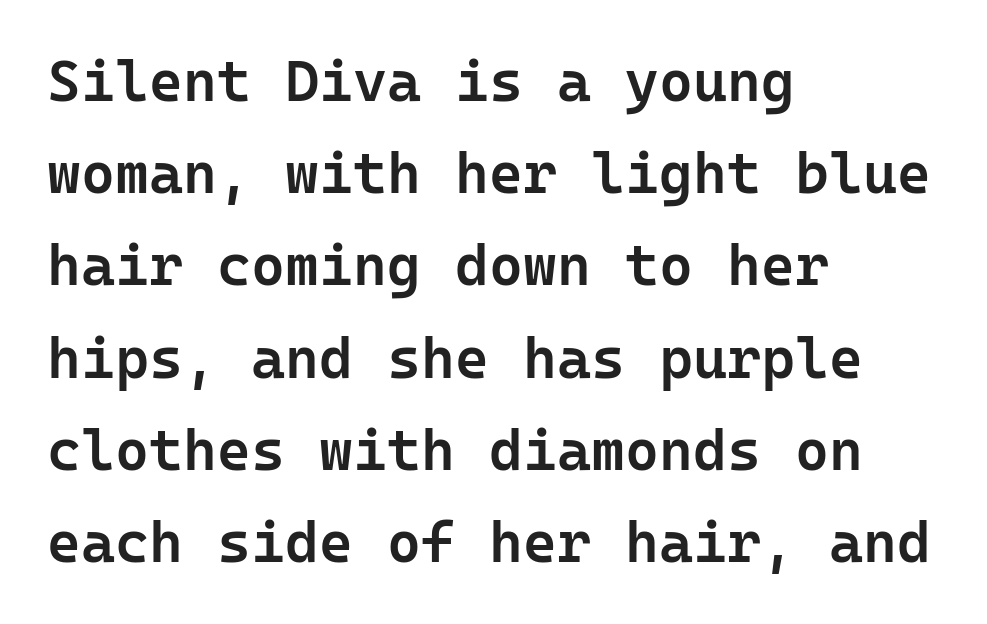
Q: Is the text bold? A: Semi-bold.
Q: Is the text italic (slanted)? A: No, it is upright.
Q: Is the typeface a serif or a sans-serif typeface? A: Sans-serif.
Q: Is the text underlined? A: No.
Q: How is the paragraph aligned? A: Left-aligned.
Q: Is the spacing between letters normal or unusually wide? A: Normal.
Q: Is the spacing between lines tight, normal or loose? A: Normal.
Q: Width (condensed, normal, or wide)? A: Normal.
Q: Stroke contrast? A: Low.
Q: x-height? A: Medium.
